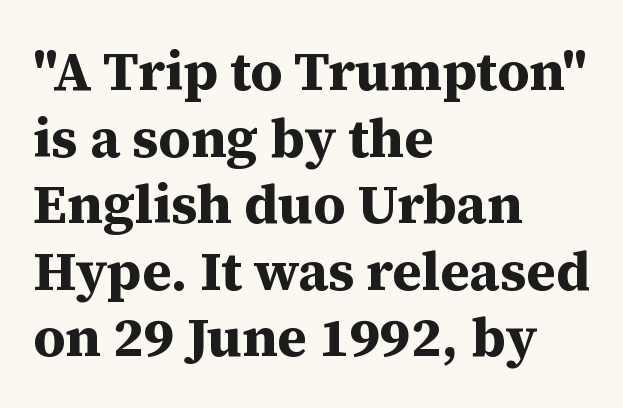
The typography opts for an upright posture over an oblique one. Descenders hang freely into open space. Each letter keeps its own natural width here, so spacing adapts to shape. A dark, heavy texture on the line: the type is bold. All the whitespace from short lines collects on the right. Regarding serifs, this sample has them.
